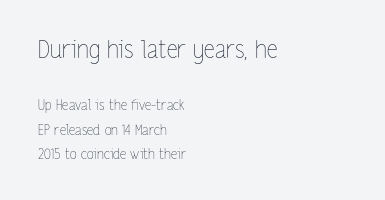
{"italic": "no", "bold": "no", "underline": "no", "align": "left", "line_spacing_ratio": 1.72, "letter_spacing": "normal", "letter_spacing_em": 0.0, "larger_block": "first", "size_ratio": 1.71, "glyph_px": 24}
